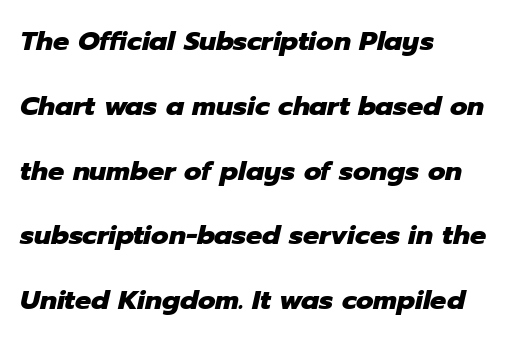
The leading is generous, giving the passage an open texture. The font's italic variant was chosen for this text. Look at the stroke-to-counter ratio: heavy, a bold. Quick note: underline off. The passage shown has conventional tracking throughout. Horizontal alignment here is leftward, the default for most running prose.
